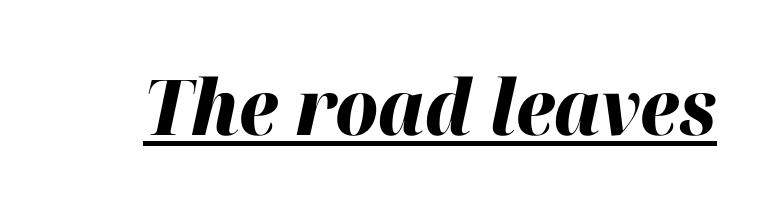
Q: Is the text bold? A: Yes.
Q: Is the text italic (slanted)? A: Yes, it leans right by about 12 degrees.
Q: Is the text underlined? A: Yes.
Q: Is the spacing between letters normal or unusually wide? A: Normal.
Q: Width (condensed, normal, or wide)? A: Normal.
Q: Stroke contrast? A: High.
Q: x-height? A: Medium.
Q: Monospaced? A: No.
